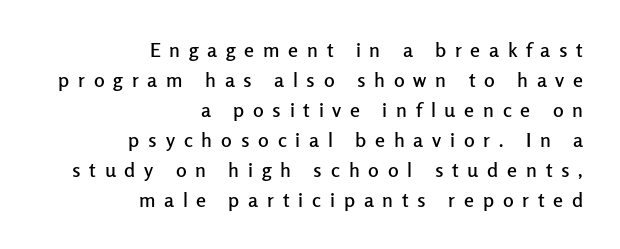
The image shows 20 px text type, upright; set right-aligned, normal line spacing (1.5x), unusually wide letter spacing (+0.44 em), not underlined.
